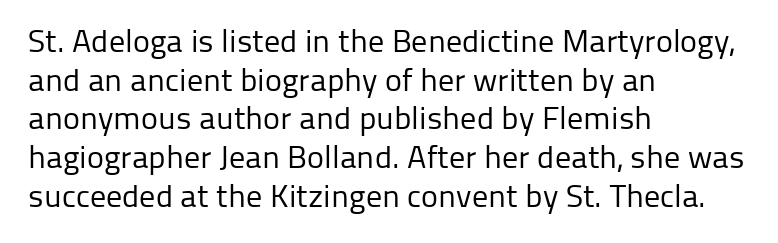
{"serif": "no", "italic": "no", "bold": "no", "weight": "regular", "width": "normal", "stroke_contrast": "low", "x_height": "medium", "monospaced": "no", "underline": "no", "align": "left", "line_spacing_ratio": 1.21, "letter_spacing": "normal", "letter_spacing_em": 0.0, "glyph_px": 32}
